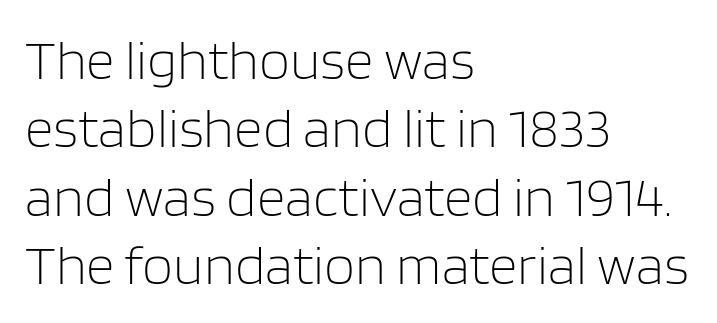
The glyphs in this specimen are sans serif. Is this a heavy cut? Hardly; it is regular or lighter. Short and long lines alike share a common starting point at left. Just letters on the line, the space beneath them empty. The font's upright variant was chosen for this text.
